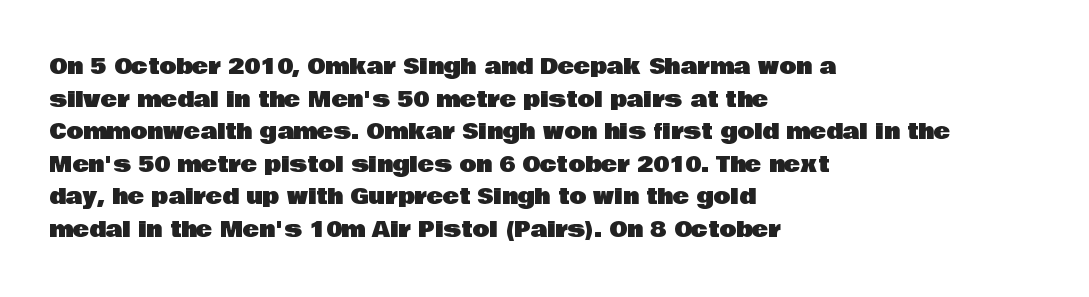
The image shows 22 px text type, upright; set left-aligned, normal line spacing (1.48x), normal letter spacing, not underlined.
